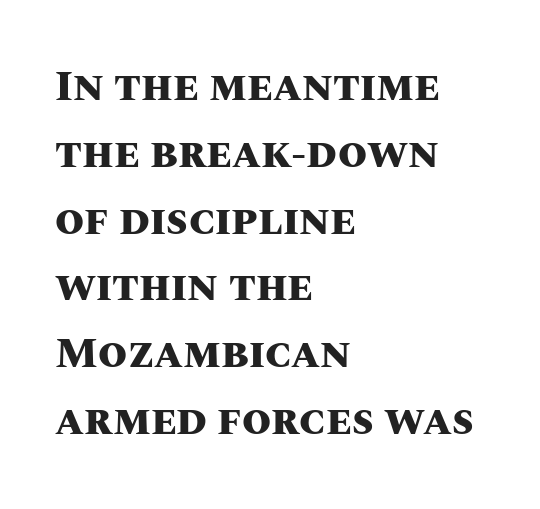
{"italic": "no", "bold": "yes", "weight": "heavy", "width": "normal", "stroke_contrast": "medium", "x_height": "large", "monospaced": "no", "underline": "no", "align": "left", "line_spacing": "normal", "line_spacing_ratio": 1.59, "letter_spacing": "normal", "letter_spacing_em": 0.0, "glyph_px": 42}
